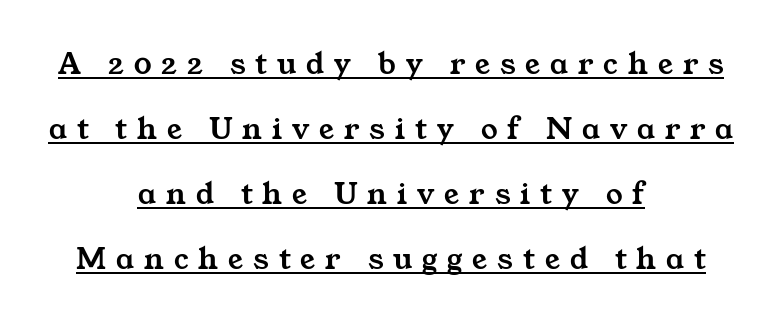
The image shows 33 px wide serif type; set centered, loose line spacing (1.97x), unusually wide letter spacing (+0.3 em), underlined; medium stroke contrast and a medium x-height.
